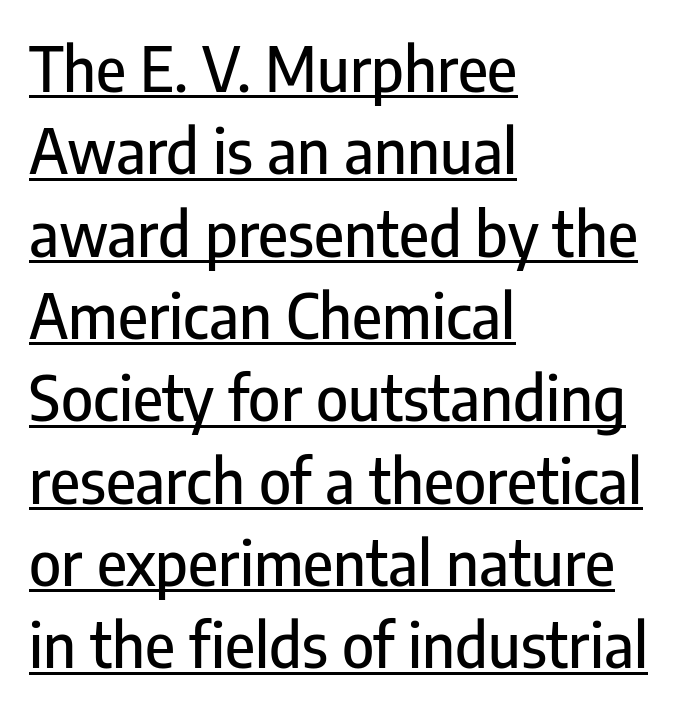
The rendering uses natural spacing where letterforms have individual widths. Serif or sans? Sans — the stroke terminals are bare. The paragraph has a hard left edge and a soft right edge. Underlined type.
